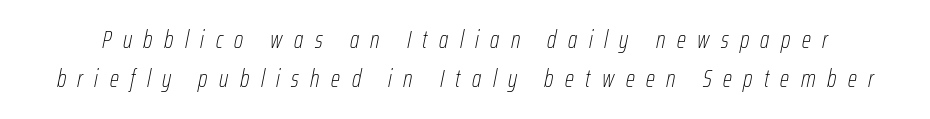
The image shows 24 px text type, italic (leaning right); set normal line spacing (1.63x), unusually wide letter spacing (+0.48 em), not underlined.
